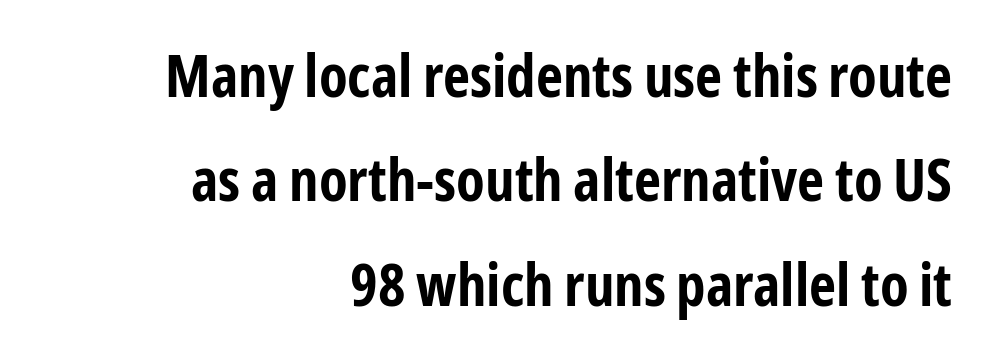
The type sits square on the baseline with zero lean. I'd describe the lettering as bold — thick and assertive. Spacing verdict: proportional, widths tailored to each character. Compared with a flush-left layout, this one pins lines to the opposite, right side. Glance below the letters and you will spot only blank space.
